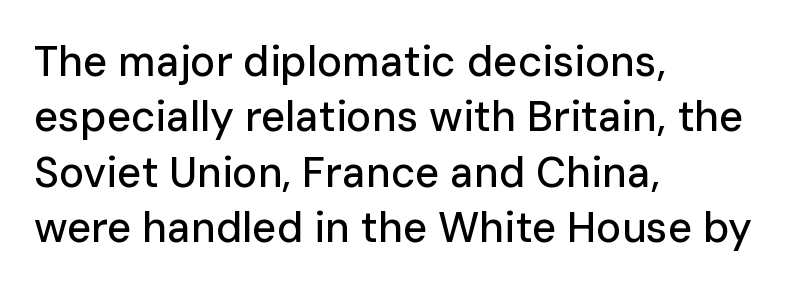
The image shows 42 px sans-serif type, upright; set left-aligned, normal line spacing (1.32x), normal letter spacing, not underlined; low stroke contrast and a medium x-height.
